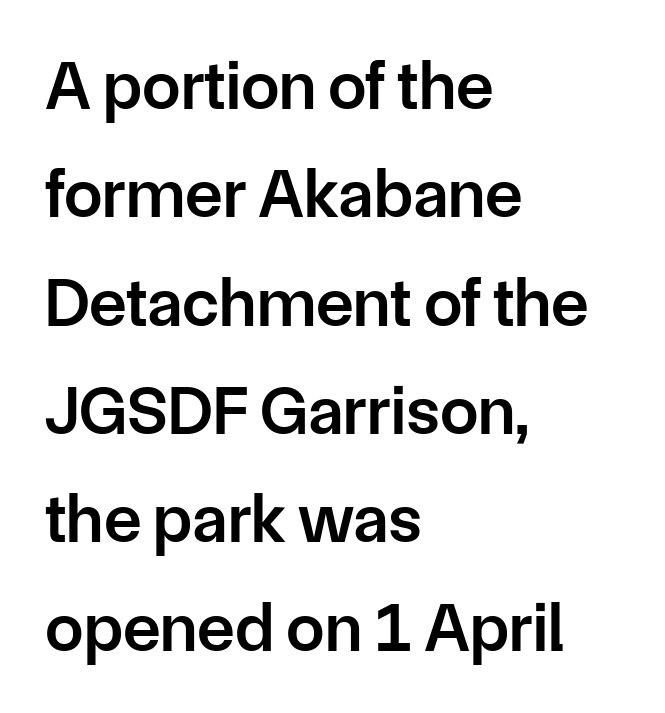
Proportional: the letters do not fall into vertical columns. This is sans-serif lettering, the kind often seen on screens and signage. Rows of type keep a routine distance in the vertical direction. Each word holds together tightly as a unit, with standard inter-letter gaps.
